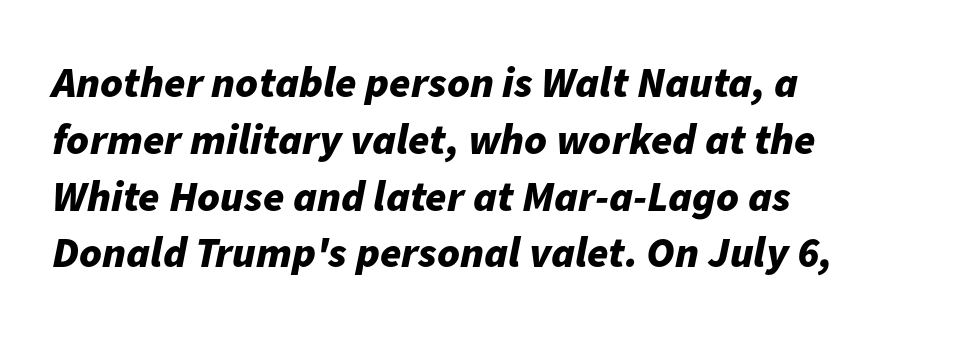
Q: Is the text bold? A: Yes.
Q: Is the text italic (slanted)? A: Yes, it leans right by about 11 degrees.
Q: Is the text underlined? A: No.
Q: How is the paragraph aligned? A: Left-aligned.
Q: Is the spacing between letters normal or unusually wide? A: Normal.
Q: Is the spacing between lines tight, normal or loose? A: Normal.
Q: Width (condensed, normal, or wide)? A: Normal.
Q: Stroke contrast? A: Low.
Q: x-height? A: Medium.
Q: Monospaced? A: No.
